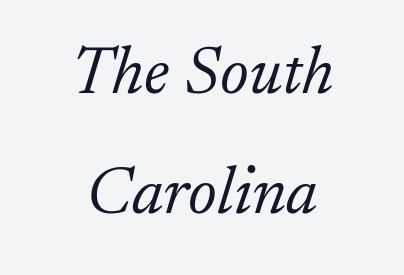
The font family rendered here belongs to the serif group. The baseline area is clear. Compared with ordinary roman type, these characters are visibly tilted. Notice how the passage keeps no hard edge, just a central spine. A typesetter would call this zero additional tracking. No letter is thick-stroked: the sample isn't bold.
